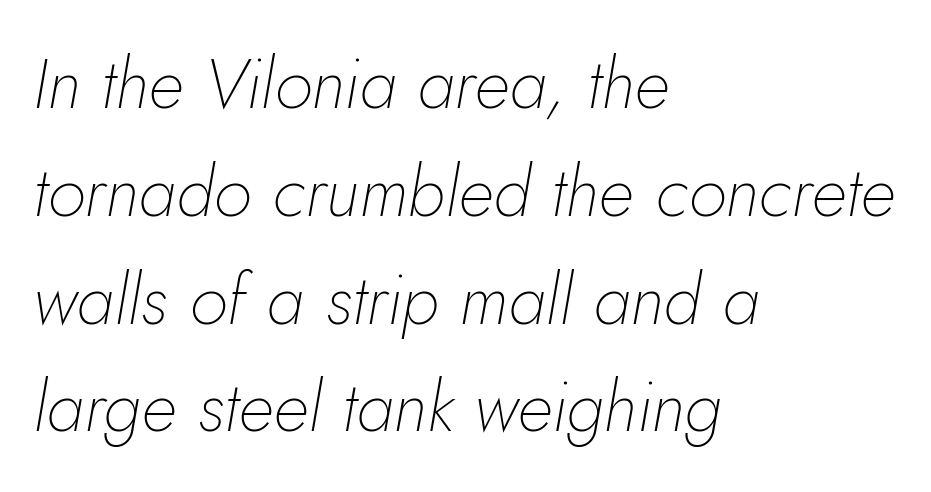
The letterforms sit at book weight or below. Vertically, the passage feels balanced, rows spaced as you'd expect. Here the glyphs are tracked normally, forming tight word shapes. Alignment: flush left.
